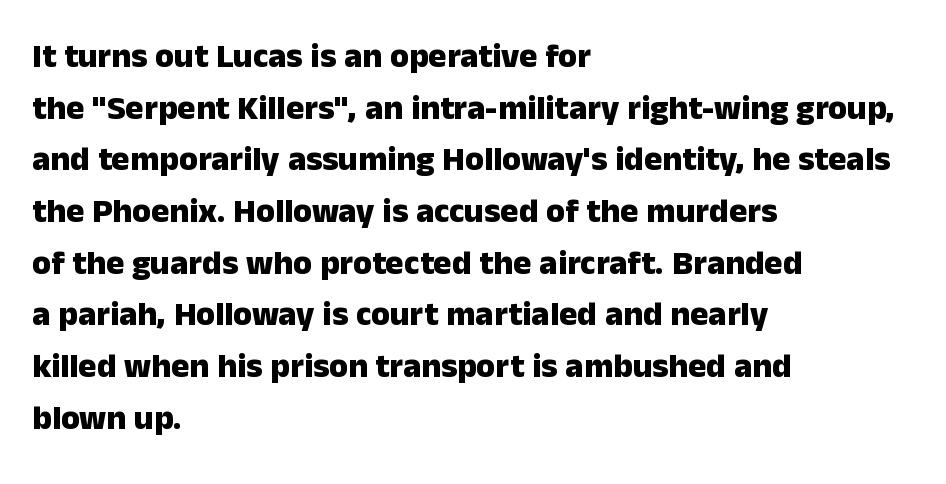
{"serif": "no", "italic": "no", "bold": "yes", "weight": "heavy", "width": "normal", "stroke_contrast": "low", "x_height": "medium", "monospaced": "no", "underline": "no", "align": "left", "line_spacing": "normal", "line_spacing_ratio": 1.52, "letter_spacing": "normal", "letter_spacing_em": 0.0, "glyph_px": 34}
